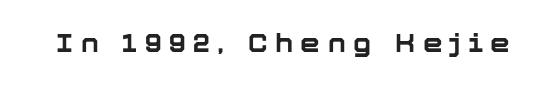
Q: Is the text bold? A: Yes.
Q: Is the text italic (slanted)? A: No, it is upright.
Q: Is the text underlined? A: No.
Q: Is the spacing between letters normal or unusually wide? A: Unusually wide.
